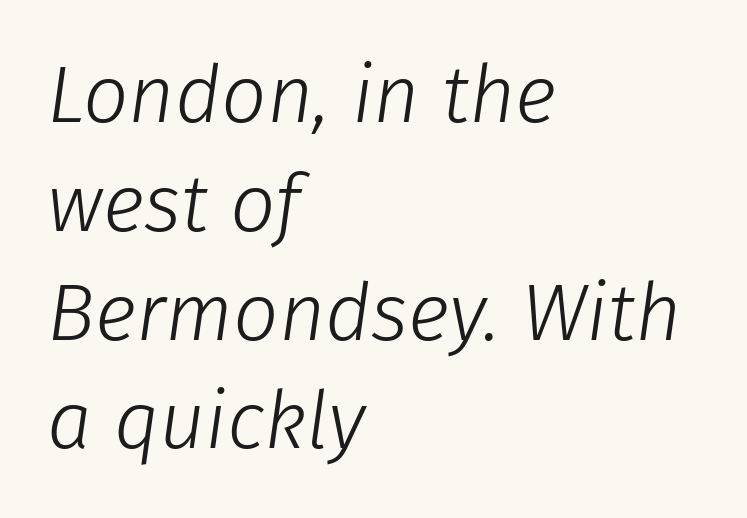
Style check: oblique. Unbolded letterforms with no extra heft. The space directly below the letters is spotless. Is the letter spacing exaggerated? No — it looks like the ordinary default.
